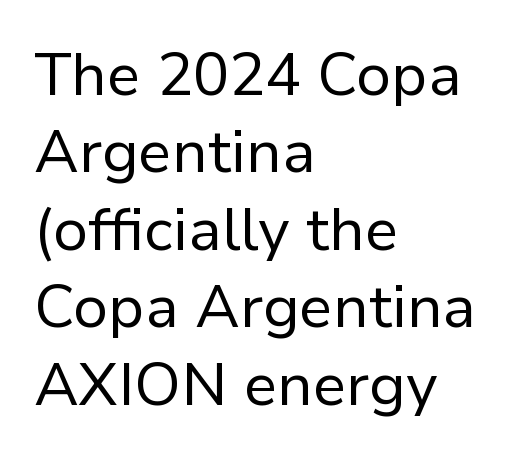
{"serif": "no", "italic": "no", "bold": "no", "weight": "regular", "width": "normal", "stroke_contrast": "low", "x_height": "medium", "monospaced": "no", "underline": "no", "align": "left", "line_spacing": "normal", "line_spacing_ratio": 1.29, "letter_spacing": "normal", "letter_spacing_em": 0.0, "glyph_px": 60}
